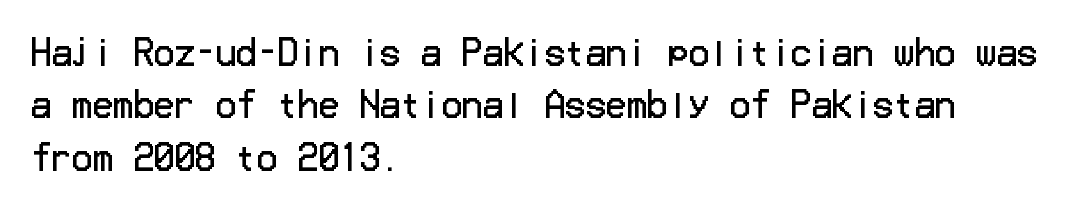
Q: Is the text bold? A: No.
Q: Is the text italic (slanted)? A: No, it is upright.
Q: Is the typeface a serif or a sans-serif typeface? A: Sans-serif.
Q: Is the text underlined? A: No.
Q: How is the paragraph aligned? A: Left-aligned.
Q: Is the spacing between letters normal or unusually wide? A: Normal.
Q: Is the spacing between lines tight, normal or loose? A: Normal.
Q: Width (condensed, normal, or wide)? A: Normal.
Q: Stroke contrast? A: Low.
Q: x-height? A: Medium.
